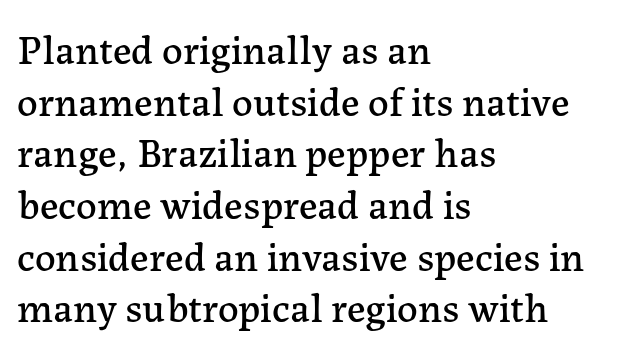
Each letter keeps its own natural width here, so spacing adapts to shape. This block has exactly the height ordinary leading produces. Decoration check: the copy has no underline. This is roman type, the default non-slanted kind.
